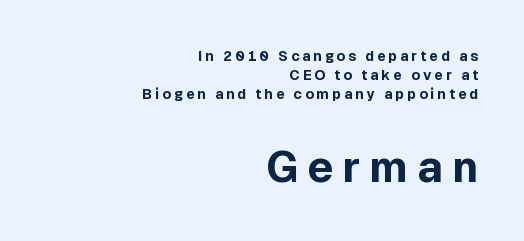
The image shows 43 px bold sans-serif type, upright; set right-aligned, normal line spacing (1.36x), unusually wide letter spacing (+0.21 em), not underlined; the second (bottom) block is 3.07x larger; a medium x-height.
